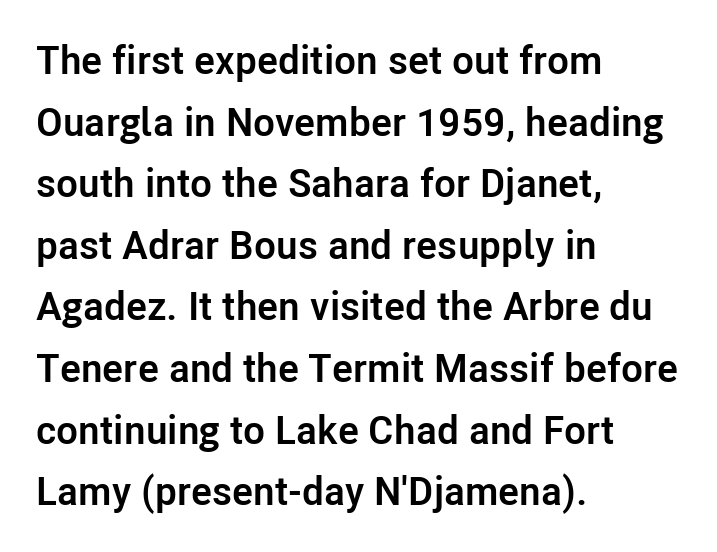
The letters sit at their default tracking, neither squeezed nor spread. One-word summary of the alignment: left. The typeface chosen for these lines omits serifs. Nobody drew a line under any word here. Italic? Not at all — the glyphs are vertical.
